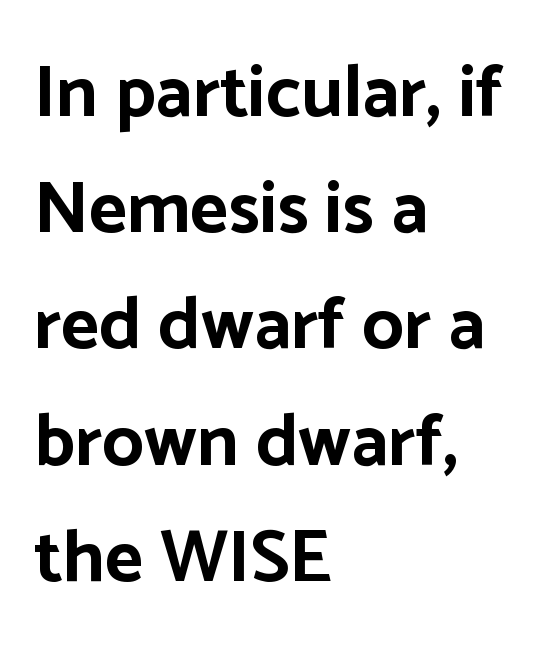
The image shows 74 px bold sans-serif type, upright; set left-aligned, normal line spacing (1.57x), normal letter spacing, not underlined; low stroke contrast and a medium x-height.
